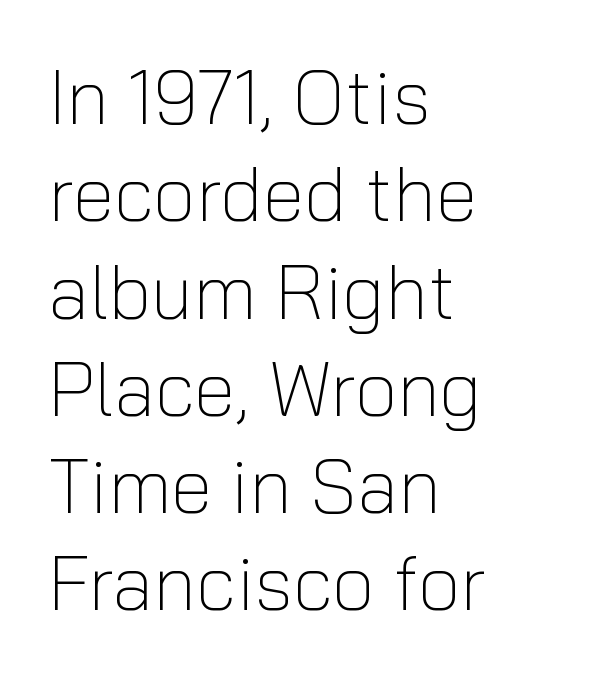
Each word holds together tightly as a unit, with standard inter-letter gaps. Only glyphs here, with clear space below each row. The text was rendered using a sans face with plain stroke endings. These lines sit exactly where default settings would place them. The strokes are not fattened; the text isn't bold. A typesetter would mark this as roman, not italic.
